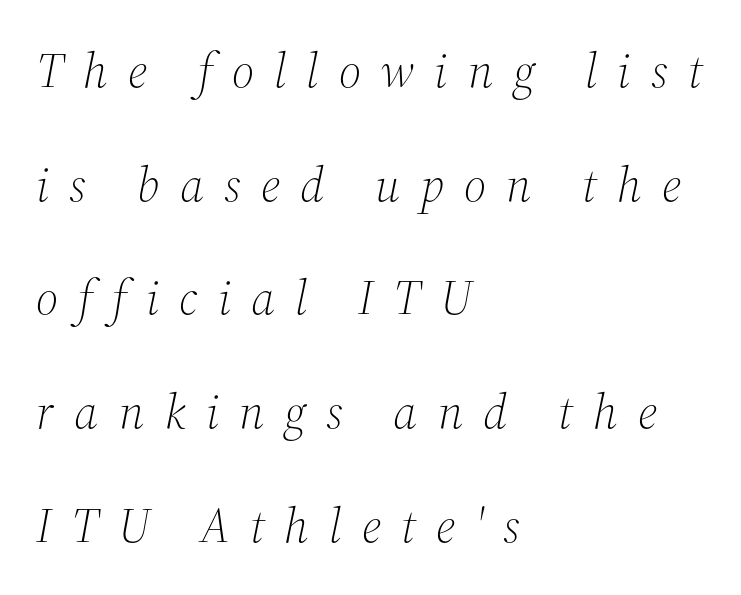
Q: Is the text bold? A: No.
Q: Is the text italic (slanted)? A: Yes, it leans right by about 12 degrees.
Q: Is the typeface a serif or a sans-serif typeface? A: Serif.
Q: Is the text underlined? A: No.
Q: How is the paragraph aligned? A: Left-aligned.
Q: Is the spacing between letters normal or unusually wide? A: Unusually wide.
Q: Is the spacing between lines tight, normal or loose? A: Loose.
Q: Width (condensed, normal, or wide)? A: Normal.
Q: Stroke contrast? A: Medium.
Q: x-height? A: Medium.
Q: Monospaced? A: No.
